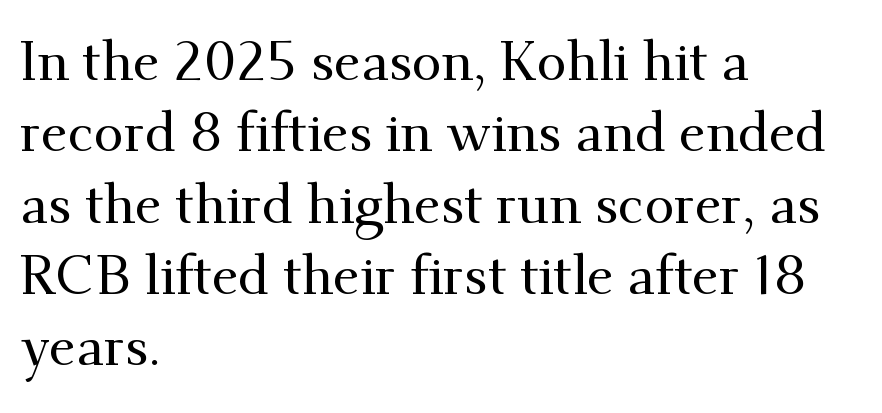
The image shows 54 px serif type, upright; set left-aligned, normal line spacing (1.32x), normal letter spacing, not underlined; medium stroke contrast and a small x-height.
